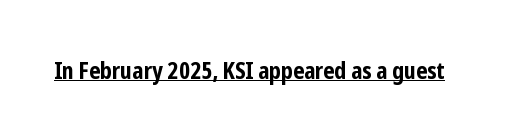
Q: Is the text bold? A: Yes.
Q: Is the text italic (slanted)? A: No, it is upright.
Q: Is the text underlined? A: Yes.
Q: Is the spacing between letters normal or unusually wide? A: Normal.
